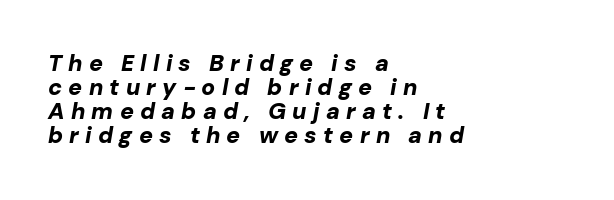
{"italic": "yes", "lean": "right", "slant_degrees": 10, "bold": "yes", "underline": "no", "align": "left", "line_spacing": "tight", "line_spacing_ratio": 1.05, "letter_spacing": "wide", "letter_spacing_em": 0.27, "glyph_px": 23}
